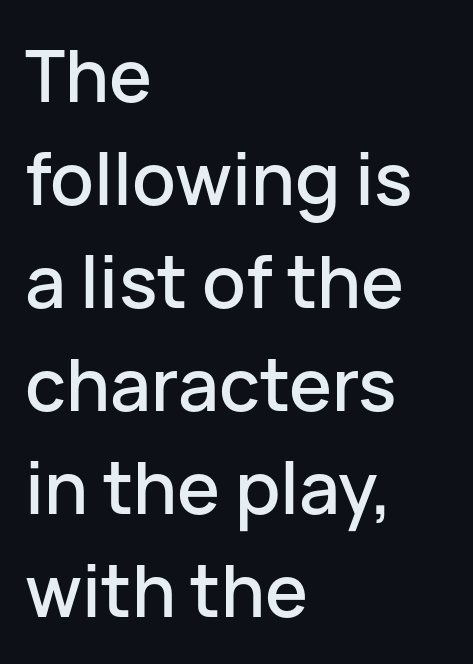
The image shows 72 px sans-serif type, upright; set left-aligned, normal line spacing (1.43x), normal letter spacing, not underlined; low stroke contrast and a medium x-height.
